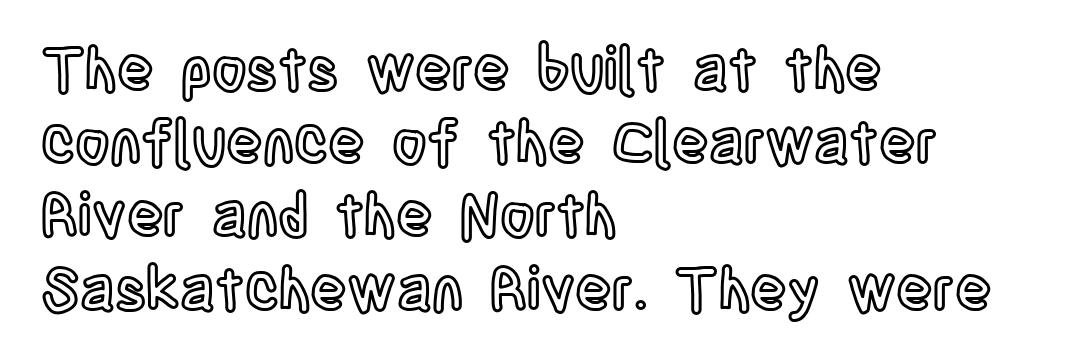
The letters advance in unequal steps, a hallmark of proportional type. Casual observation: everything's shoved over to the left. Short note: letters normally spaced. The zone under the glyphs is completely vacant.
